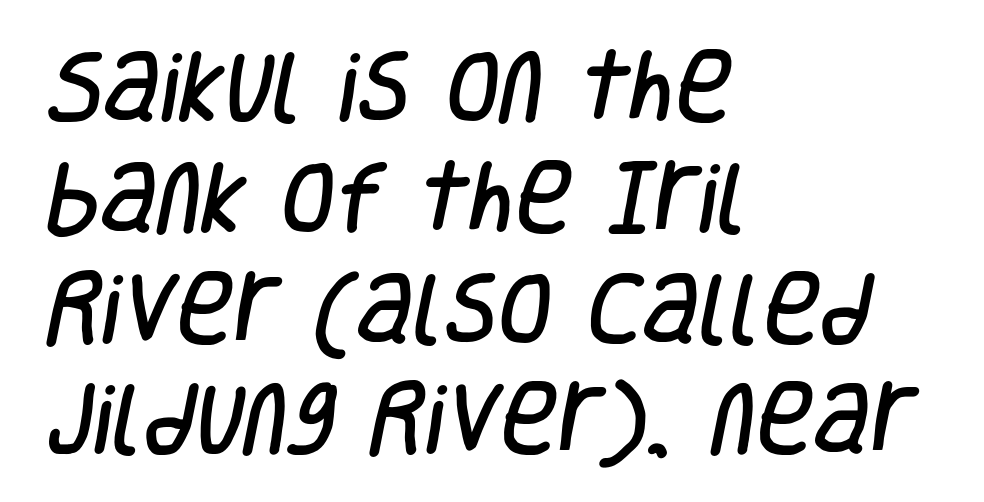
The image shows 78 px condensed sans-serif type; set left-aligned, normal line spacing (1.42x), normal letter spacing, not underlined; low stroke contrast and a large x-height.
